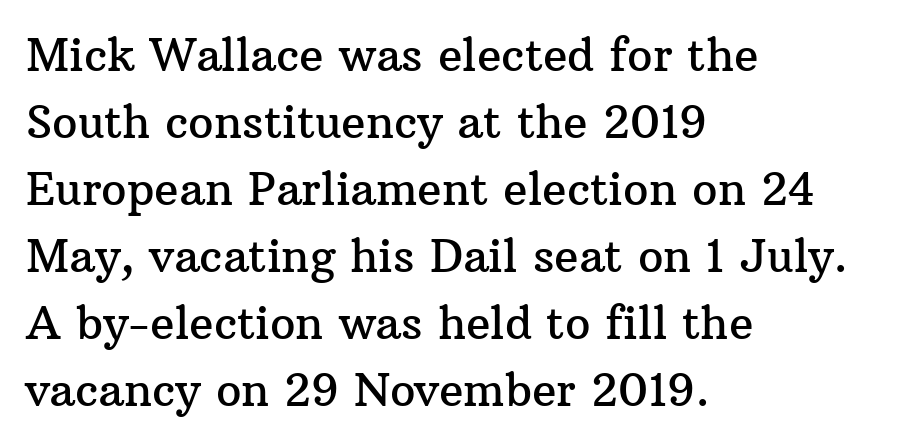
{"serif": "yes", "italic": "no", "width": "normal", "stroke_contrast": "medium", "x_height": "medium", "monospaced": "no", "underline": "no", "align": "left", "line_spacing": "normal", "line_spacing_ratio": 1.49, "letter_spacing": "normal", "letter_spacing_em": 0.0, "glyph_px": 45}
